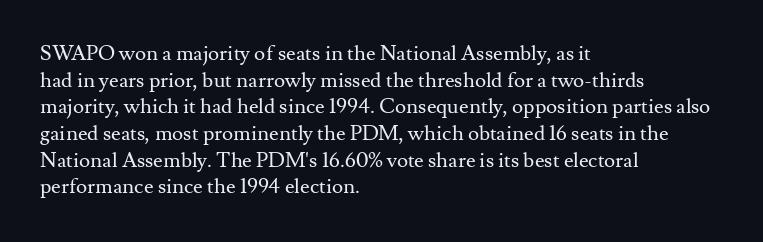
Q: Is the text bold? A: No.
Q: Is the text italic (slanted)? A: No, it is upright.
Q: Is the text underlined? A: No.
Q: How is the paragraph aligned? A: Left-aligned.
Q: Is the spacing between letters normal or unusually wide? A: Normal.
Q: Is the spacing between lines tight, normal or loose? A: Normal.
